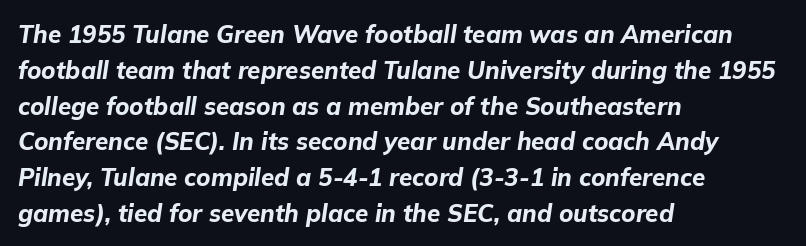
Lines of text with bare space underneath. Reading down the column, the eye jumps a familiar distance to each next line. Words appear dense and cohesive because spacing is normal. Typeset ragged right — the left edge is the straight one. Is the type slanted? Yes — the strokes lean at a clear angle.
